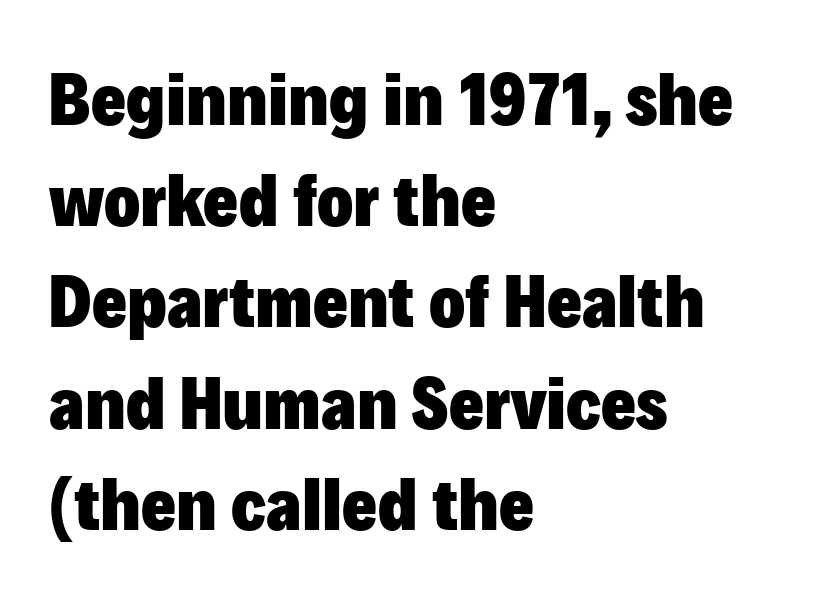
Q: Is the text bold? A: Yes.
Q: Is the text italic (slanted)? A: No, it is upright.
Q: Is the typeface a serif or a sans-serif typeface? A: Sans-serif.
Q: Is the text underlined? A: No.
Q: How is the paragraph aligned? A: Left-aligned.
Q: Is the spacing between letters normal or unusually wide? A: Normal.
Q: Is the spacing between lines tight, normal or loose? A: Normal.
Q: Width (condensed, normal, or wide)? A: Normal.
Q: Stroke contrast? A: Low.
Q: x-height? A: Medium.
Q: Monospaced? A: No.
